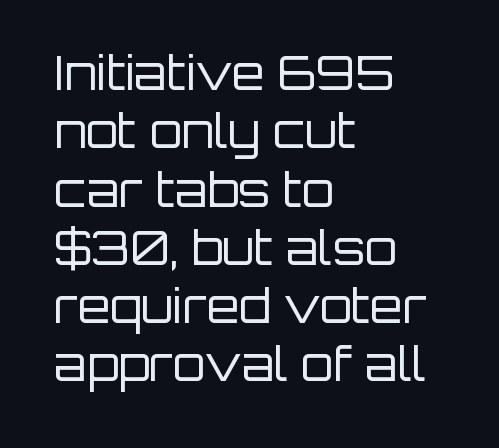
{"serif": "no", "italic": "no", "bold": "no", "weight": "regular", "width": "normal", "stroke_contrast": "low", "x_height": "large", "monospaced": "no", "underline": "no", "align": "left", "line_spacing_ratio": 1.24, "letter_spacing": "normal", "letter_spacing_em": 0.0, "glyph_px": 47}
